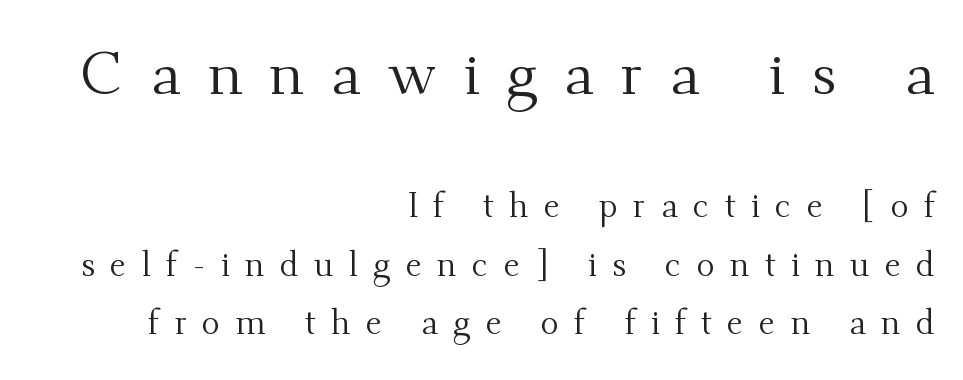
Glyph-to-glyph distance is far greater than everyday printed text. These lines are rendered in a variable-pitch font. Serifs: yes, visible at the terminals of the letterforms. In this sample the first text group is rendered at the bigger scale. The string is rendered with underlining switched off. Stems here are at most as thick as an everyday book face.
